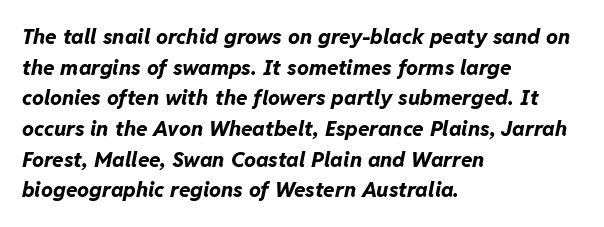
{"italic": "yes", "lean": "right", "slant_degrees": 11, "bold": "yes", "underline": "no", "align": "left", "line_spacing": "normal", "line_spacing_ratio": 1.46, "letter_spacing": "normal", "letter_spacing_em": 0.0, "glyph_px": 21}
